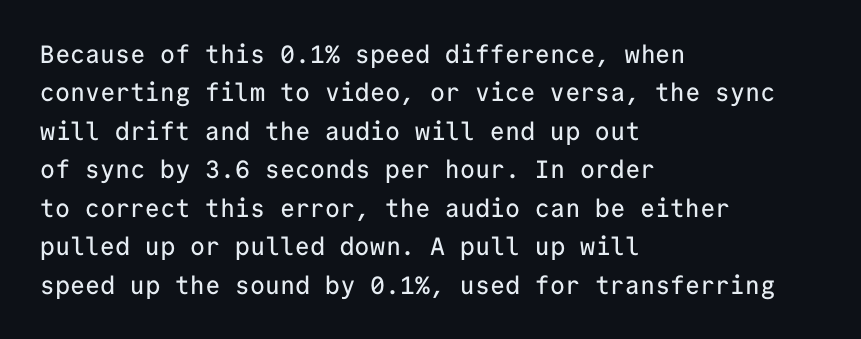
{"italic": "no", "underline": "no", "align": "left", "line_spacing": "normal", "line_spacing_ratio": 1.54, "letter_spacing": "normal", "letter_spacing_em": 0.0, "glyph_px": 25}
